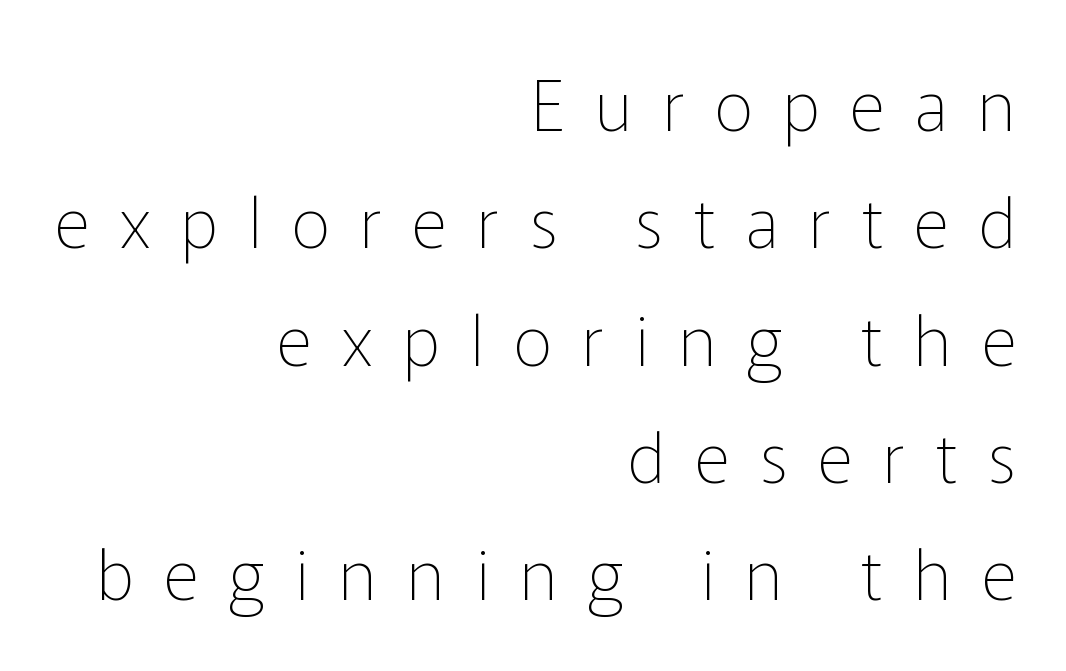
The image shows 69 px thin sans-serif type, upright; set right-aligned, normal line spacing (1.7x), unusually wide letter spacing (+0.44 em), not underlined; low stroke contrast and a medium x-height.
